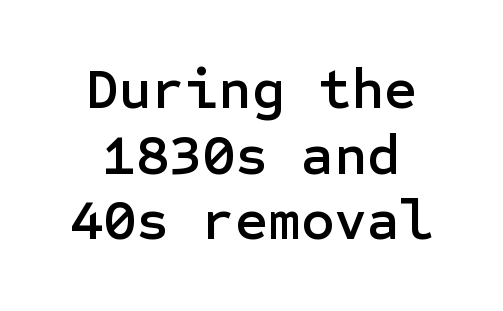
{"serif": "no", "italic": "no", "width": "normal", "stroke_contrast": "low", "x_height": "medium", "underline": "no", "align": "center", "line_spacing": "tight", "line_spacing_ratio": 1.15, "letter_spacing": "normal", "letter_spacing_em": 0.0, "glyph_px": 57}
